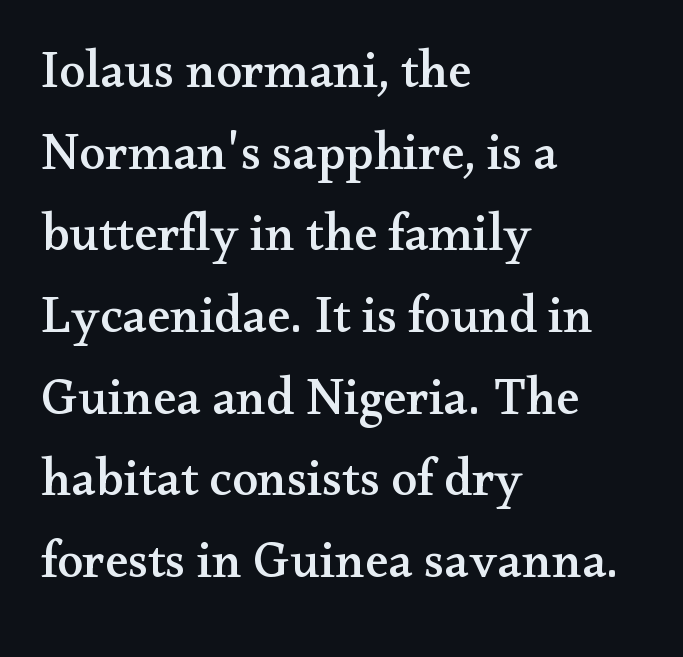
{"serif": "yes", "italic": "no", "width": "wide", "stroke_contrast": "medium", "x_height": "small", "monospaced": "no", "underline": "no", "align": "left", "line_spacing": "normal", "line_spacing_ratio": 1.57, "letter_spacing": "normal", "letter_spacing_em": 0.0, "glyph_px": 52}
